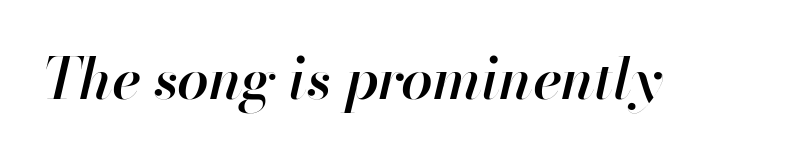
Looking at the ascenders, they clearly lean. Plain, unruled lines of type. The sample has been set in demibold, a notch under bold. Character widths vary here, with narrow letters taking less room than wide ones. This rendering leaves character spacing at its baseline value.
